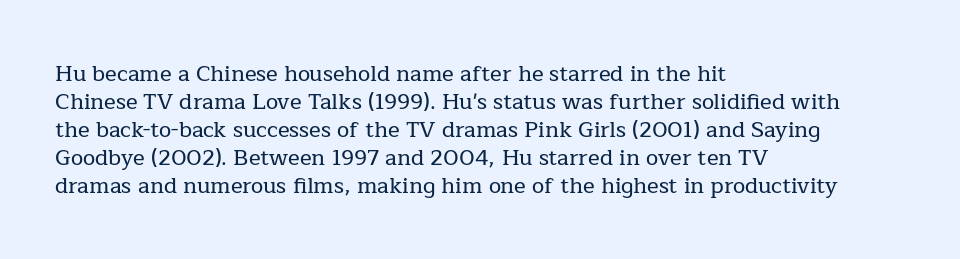
The image shows 22 px text type, upright; set left-aligned, normal line spacing (1.27x), normal letter spacing, not underlined.
